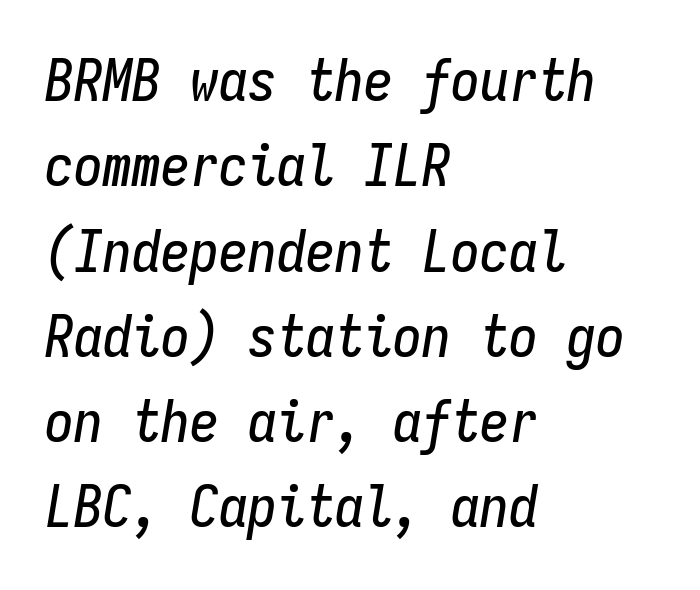
The designer left line spacing at the default. Caption: standard tracking, unaltered. Caption: multi-line text, flush left, ragged right. The glyphs are unaccompanied by any horizontal stroke below them.
